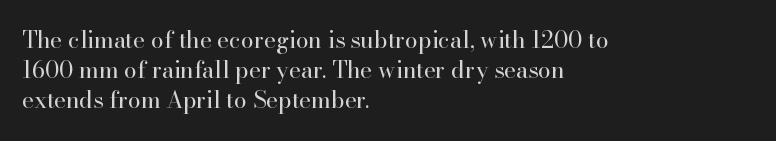
Q: Is the text bold? A: No.
Q: Is the text italic (slanted)? A: No, it is upright.
Q: Is the text underlined? A: No.
Q: How is the paragraph aligned? A: Left-aligned.
Q: Is the spacing between letters normal or unusually wide? A: Normal.
Q: Is the spacing between lines tight, normal or loose? A: Normal.
